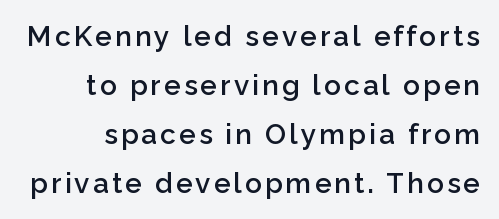
{"serif": "no", "italic": "no", "bold": "semi", "weight": "semibold", "width": "normal", "stroke_contrast": "low", "x_height": "medium", "monospaced": "no", "underline": "no", "line_spacing_ratio": 1.75, "glyph_px": 28}
